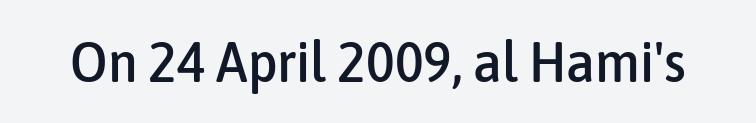
Q: Is the text italic (slanted)? A: No, it is upright.
Q: Is the typeface a serif or a sans-serif typeface? A: Sans-serif.
Q: Is the text underlined? A: No.
Q: Is the spacing between letters normal or unusually wide? A: Normal.
Q: Width (condensed, normal, or wide)? A: Condensed.
Q: Stroke contrast? A: Low.
Q: x-height? A: Medium.
Q: Monospaced? A: No.
